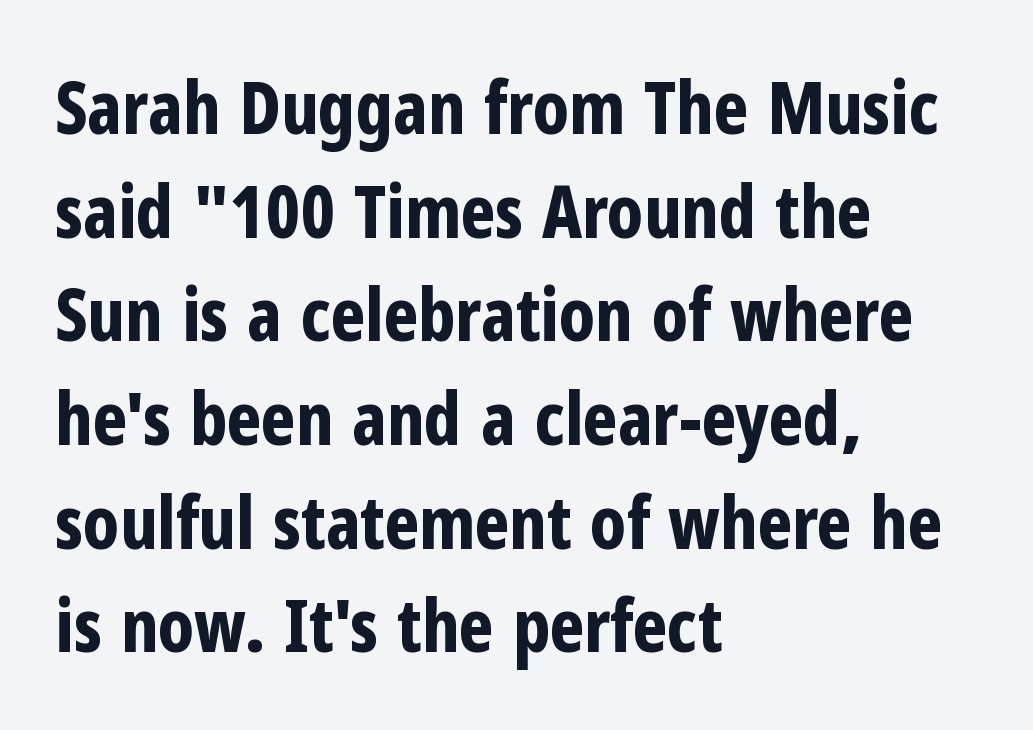
The image shows 73 px bold, condensed sans-serif type, upright; set left-aligned, normal line spacing (1.42x), normal letter spacing, not underlined; low stroke contrast and a medium x-height.
